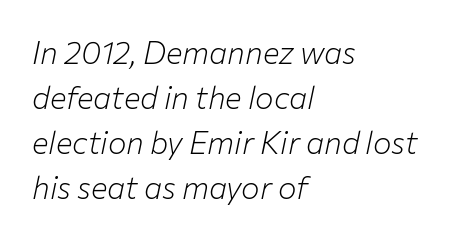
The image shows 31 px light type, italic (leaning right); set left-aligned, normal line spacing (1.45x), normal letter spacing, not underlined; low stroke contrast and a medium x-height.
